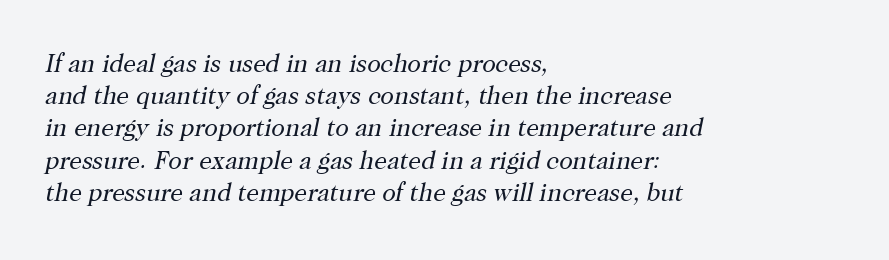
The image shows 25 px text type, italic (leaning right); set left-aligned, normal line spacing (1.29x), normal letter spacing, not underlined.
